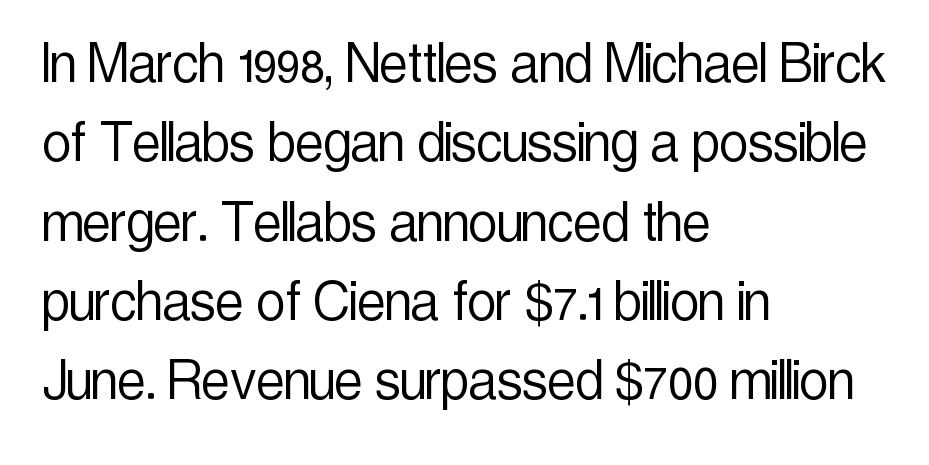
The type sits square on the baseline with zero lean. Nobody drew a line under any word here. The glyphs in this specimen are sans serif. Inter-character spacing is left at the font's built-in metrics. If you drew a ruler down the left edge, every line would touch it. The letters advance in unequal steps, a hallmark of proportional type.
